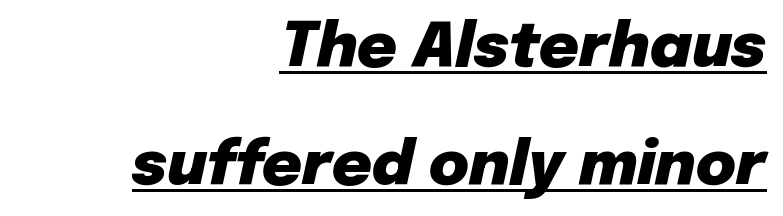
{"italic": "yes", "lean": "right", "slant_degrees": 12, "bold": "yes", "weight": "heavy", "width": "normal", "stroke_contrast": "low", "x_height": "medium", "monospaced": "no", "underline": "yes", "align": "right", "line_spacing": "loose", "line_spacing_ratio": 1.93, "letter_spacing": "normal", "letter_spacing_em": 0.0, "glyph_px": 61}
